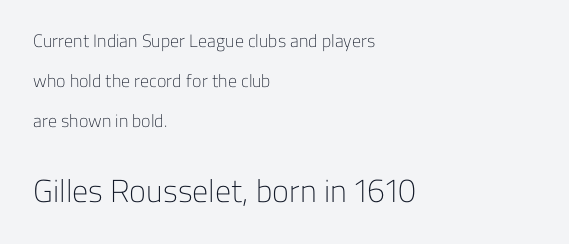
{"serif": "no", "italic": "no", "bold": "no", "weight": "light", "width": "normal", "stroke_contrast": "low", "x_height": "medium", "monospaced": "no", "underline": "no", "align": "left", "line_spacing": "loose", "line_spacing_ratio": 2.21, "letter_spacing": "normal", "letter_spacing_em": 0.0, "larger_block": "second", "size_ratio": 1.78, "glyph_px": 32}
